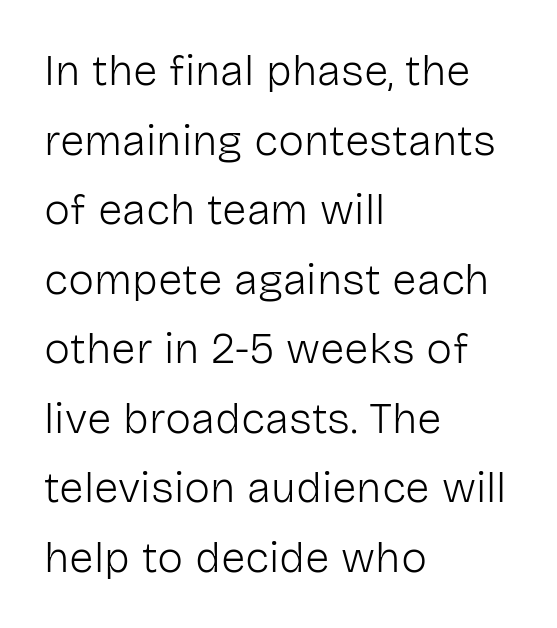
Q: Is the text bold? A: No.
Q: Is the text italic (slanted)? A: No, it is upright.
Q: Is the typeface a serif or a sans-serif typeface? A: Sans-serif.
Q: Is the text underlined? A: No.
Q: How is the paragraph aligned? A: Left-aligned.
Q: Is the spacing between letters normal or unusually wide? A: Normal.
Q: Is the spacing between lines tight, normal or loose? A: Normal.
Q: Width (condensed, normal, or wide)? A: Normal.
Q: Stroke contrast? A: Low.
Q: x-height? A: Medium.
Q: Monospaced? A: No.
